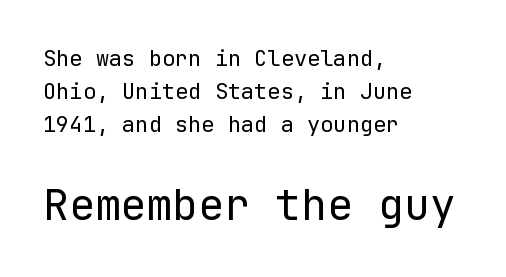
Note the uniform advance width — an 'i' takes as much space as an 'm'. Only glyphs here, with clear space below each row. Reading down the block, your eye returns to a fixed left position each line. Larger block? The one below; the one above is distinctly smaller.
